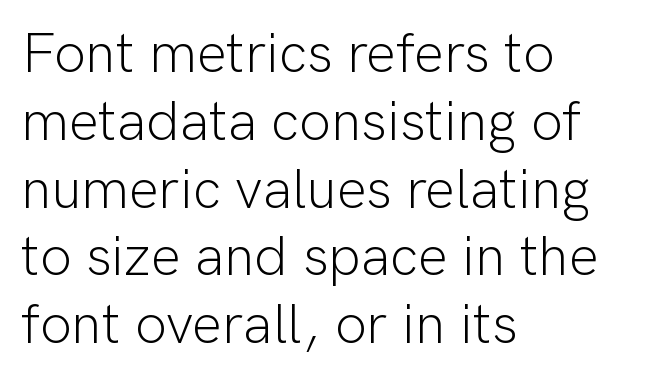
Q: Is the text bold? A: No.
Q: Is the text italic (slanted)? A: No, it is upright.
Q: Is the typeface a serif or a sans-serif typeface? A: Sans-serif.
Q: Is the text underlined? A: No.
Q: How is the paragraph aligned? A: Left-aligned.
Q: Is the spacing between letters normal or unusually wide? A: Normal.
Q: Width (condensed, normal, or wide)? A: Normal.
Q: Stroke contrast? A: Low.
Q: x-height? A: Medium.
Q: Monospaced? A: No.
